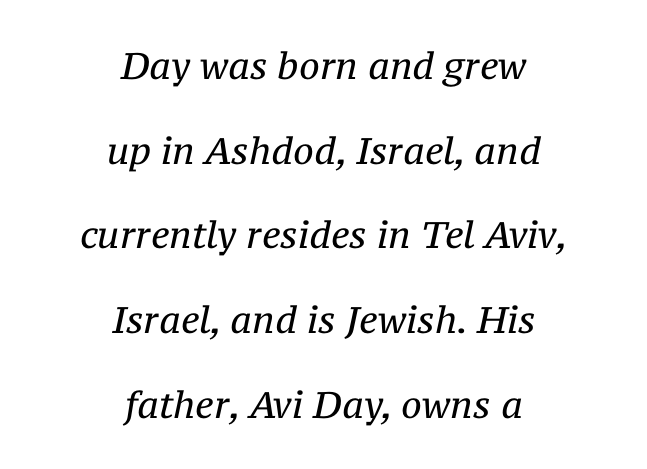
The image shows 37 px regular-weight serif type, italic (leaning right); set centered, loose line spacing (2.29x), normal letter spacing, not underlined; medium stroke contrast and a medium x-height.
